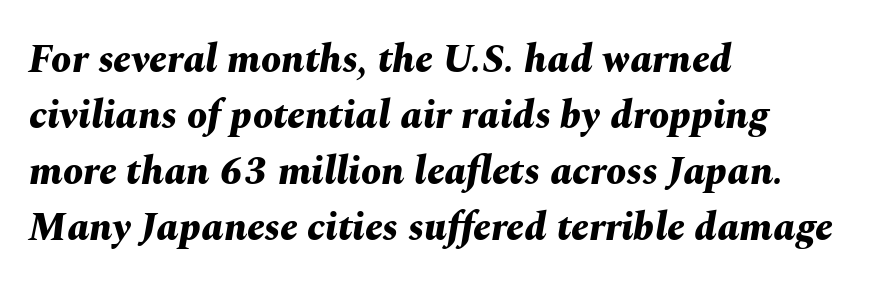
{"italic": "yes", "lean": "right", "slant_degrees": 10, "bold": "yes", "weight": "bold", "width": "normal", "stroke_contrast": "medium", "x_height": "medium", "monospaced": "no", "underline": "no", "align": "left", "line_spacing": "normal", "line_spacing_ratio": 1.4, "letter_spacing": "normal", "letter_spacing_em": 0.0, "glyph_px": 40}
